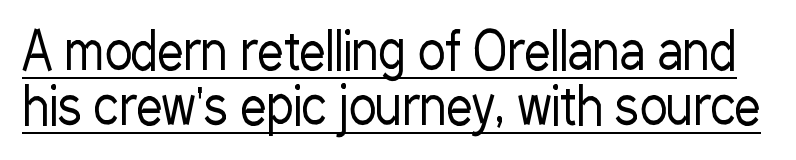
Q: Is the text bold? A: No.
Q: Is the text italic (slanted)? A: No, it is upright.
Q: Is the typeface a serif or a sans-serif typeface? A: Sans-serif.
Q: Is the text underlined? A: Yes.
Q: Is the spacing between letters normal or unusually wide? A: Normal.
Q: Is the spacing between lines tight, normal or loose? A: Tight.
Q: Width (condensed, normal, or wide)? A: Condensed.
Q: Stroke contrast? A: Low.
Q: x-height? A: Medium.
Q: Monospaced? A: No.
